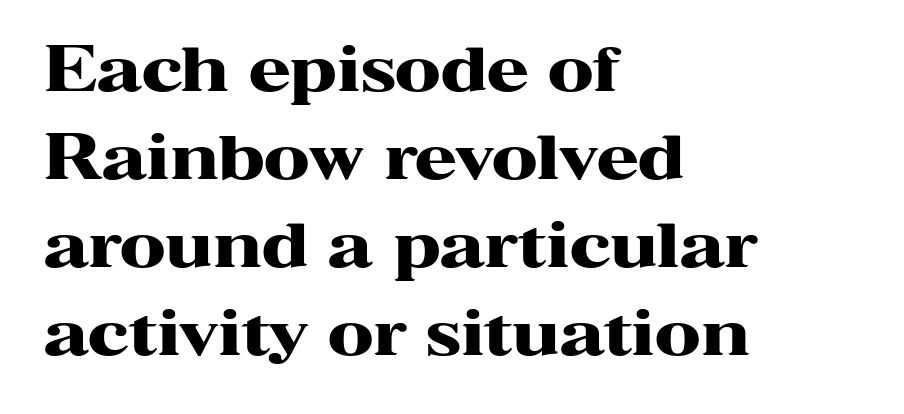
{"serif": "yes", "italic": "no", "bold": "yes", "weight": "heavy", "width": "wide", "stroke_contrast": "high", "x_height": "medium", "monospaced": "no", "underline": "no", "align": "left", "line_spacing": "normal", "line_spacing_ratio": 1.44, "letter_spacing": "normal", "letter_spacing_em": 0.0, "glyph_px": 61}
